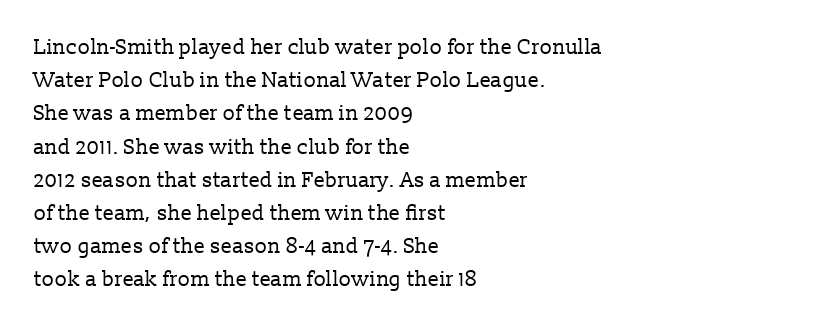
Q: Is the text bold? A: No.
Q: Is the text italic (slanted)? A: No, it is upright.
Q: Is the text underlined? A: No.
Q: How is the paragraph aligned? A: Left-aligned.
Q: Is the spacing between letters normal or unusually wide? A: Normal.
Q: Is the spacing between lines tight, normal or loose? A: Normal.
